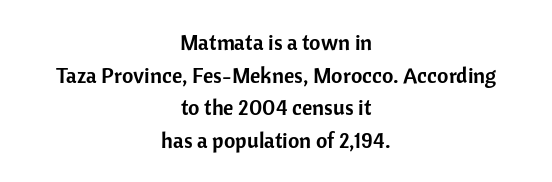
Q: Is the text italic (slanted)? A: No, it is upright.
Q: Is the text underlined? A: No.
Q: How is the paragraph aligned? A: Centered.
Q: Is the spacing between letters normal or unusually wide? A: Normal.
Q: Is the spacing between lines tight, normal or loose? A: Normal.
